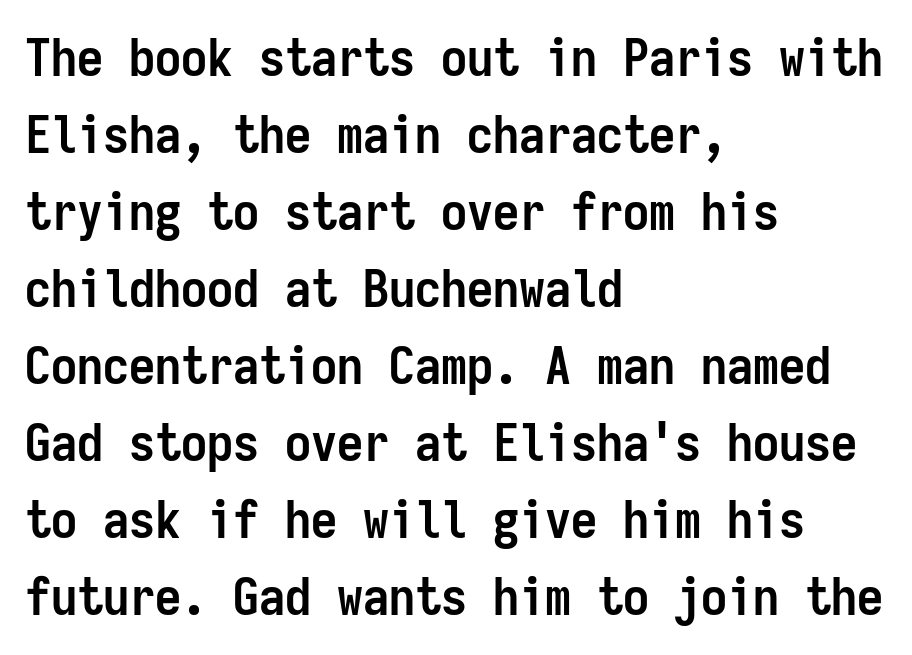
{"serif": "no", "italic": "no", "bold": "yes", "weight": "semibold", "width": "condensed", "stroke_contrast": "low", "x_height": "medium", "monospaced": "yes", "underline": "no", "align": "left", "line_spacing": "normal", "line_spacing_ratio": 1.48, "letter_spacing": "normal", "letter_spacing_em": 0.0, "glyph_px": 52}
